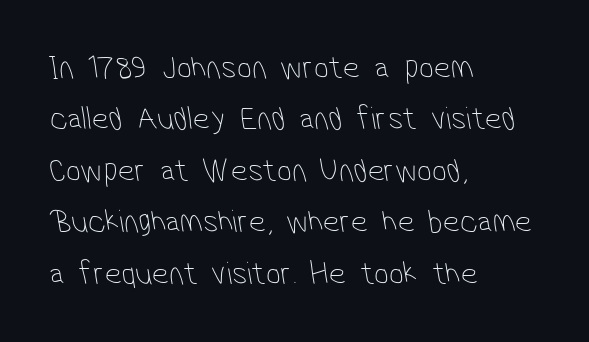
The image shows 33 px thin, condensed sans-serif type; set left-aligned, normal line spacing (1.56x), normal letter spacing, not underlined; low stroke contrast and a medium x-height.
